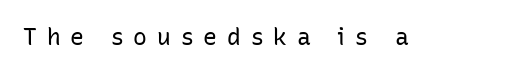
Each word looks stretched out because of the extra space between its letters. The lettering holds an erect, upright posture throughout. The typeface has the unassuming heft of standard copy or less. Honestly, there is no underline to notice here at all.
